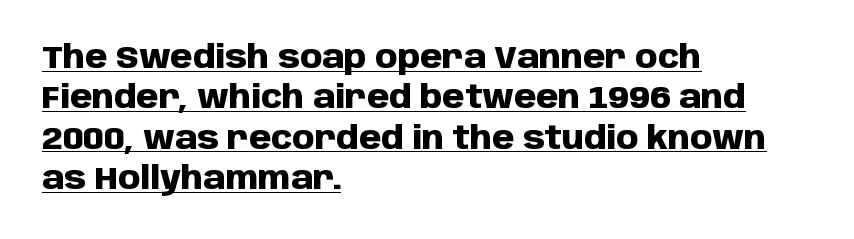
The glyphs have the mass of a bold cut. The rendering uses natural spacing where letterforms have individual widths. Typeset ragged right — the left edge is the straight one. A baseline rule has been typeset under these characters. A typesetter would call this leading conventional body-copy spacing.
